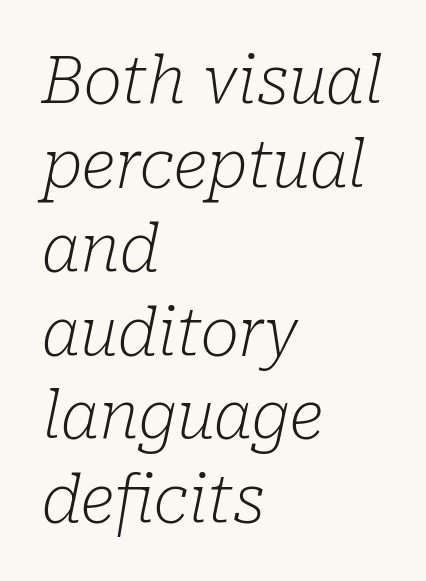
Rendered with sloped, italic letterforms. Each new line begins a customary step beneath the previous one. The passage shown is not underscored anywhere. Visually the block forms a straight wall on the left and a jagged coastline on the right. The designer went with a serif here, giving each stem small feet.
